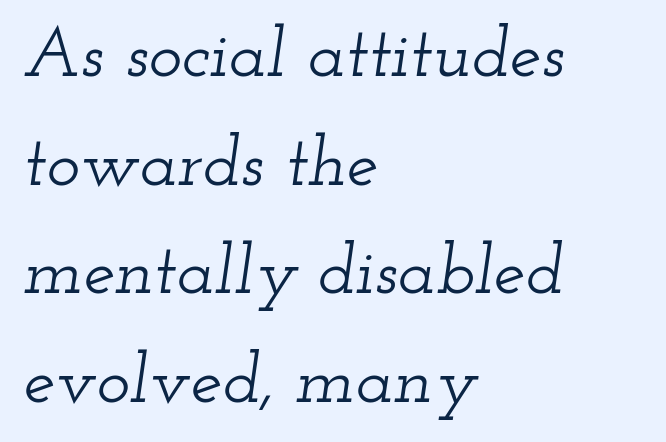
{"serif": "yes", "italic": "yes", "lean": "right", "slant_degrees": 12, "width": "wide", "stroke_contrast": "low", "x_height": "small", "monospaced": "no", "underline": "no", "align": "left", "line_spacing": "normal", "line_spacing_ratio": 1.53, "letter_spacing": "normal", "letter_spacing_em": 0.0, "glyph_px": 71}
